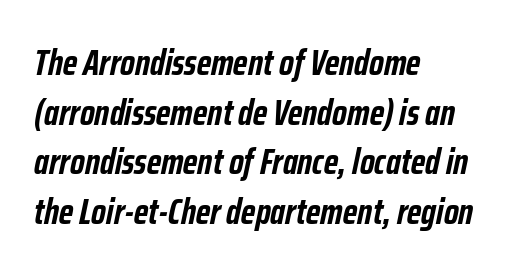
The image shows 36 px semibold, condensed type, italic (leaning right); set left-aligned, normal line spacing (1.38x), normal letter spacing, not underlined; low stroke contrast and a medium x-height.
